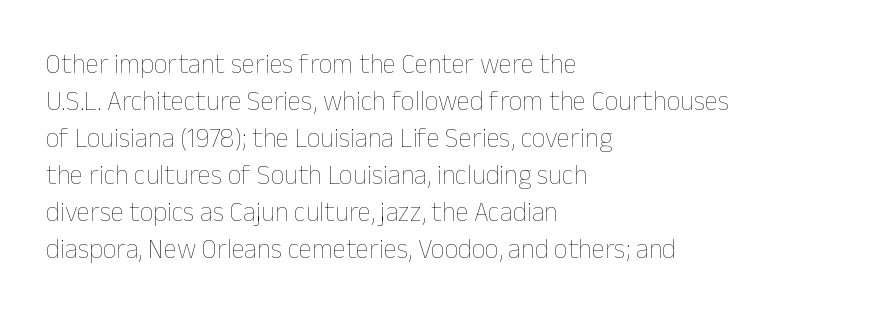
The image shows 27 px text type, upright; set left-aligned, normal line spacing (1.37x), normal letter spacing, not underlined.
